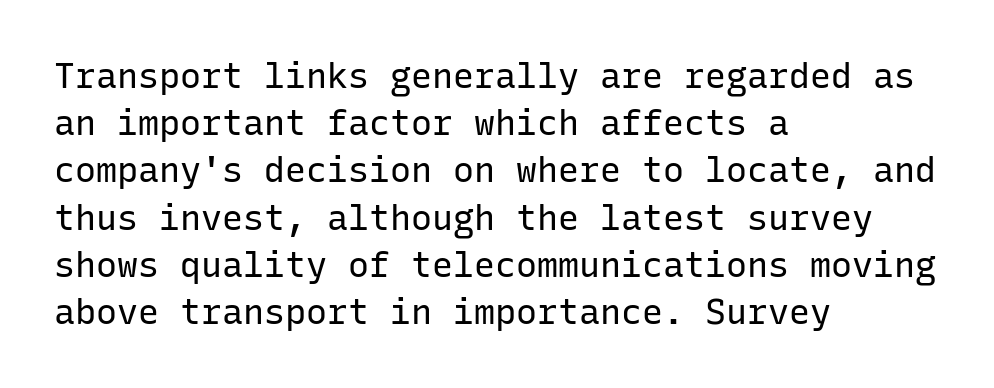
{"serif": "no", "italic": "no", "bold": "no", "weight": "regular", "width": "normal", "stroke_contrast": "low", "x_height": "medium", "monospaced": "yes", "underline": "no", "align": "left", "line_spacing": "normal", "line_spacing_ratio": 1.35, "letter_spacing": "normal", "letter_spacing_em": 0.0, "glyph_px": 35}
